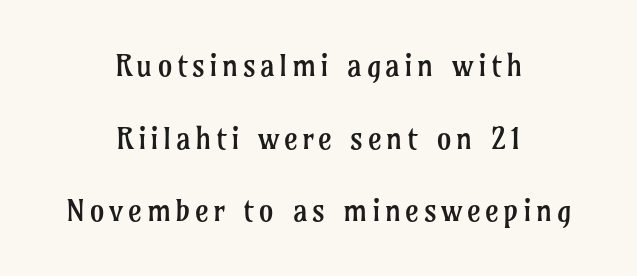
Q: Is the text bold? A: No.
Q: Is the text italic (slanted)? A: No, it is upright.
Q: Is the typeface a serif or a sans-serif typeface? A: Serif.
Q: Is the text underlined? A: No.
Q: How is the paragraph aligned? A: Centered.
Q: Is the spacing between lines tight, normal or loose? A: Loose.
Q: Width (condensed, normal, or wide)? A: Normal.
Q: Stroke contrast? A: Low.
Q: x-height? A: Medium.
Q: Monospaced? A: No.
